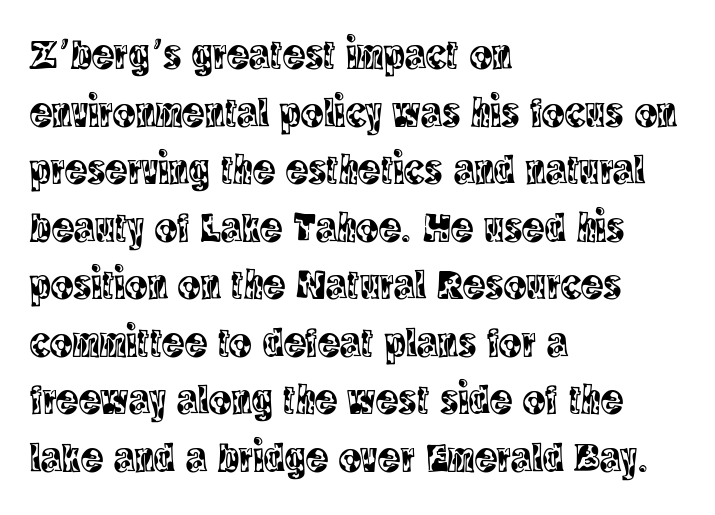
No extra tracking has been applied to these lines. The line-height multiplier appears to be the usual default. This sample has the flowing, uneven cadence of proportional lettering. Plain, unruled lines of type.
